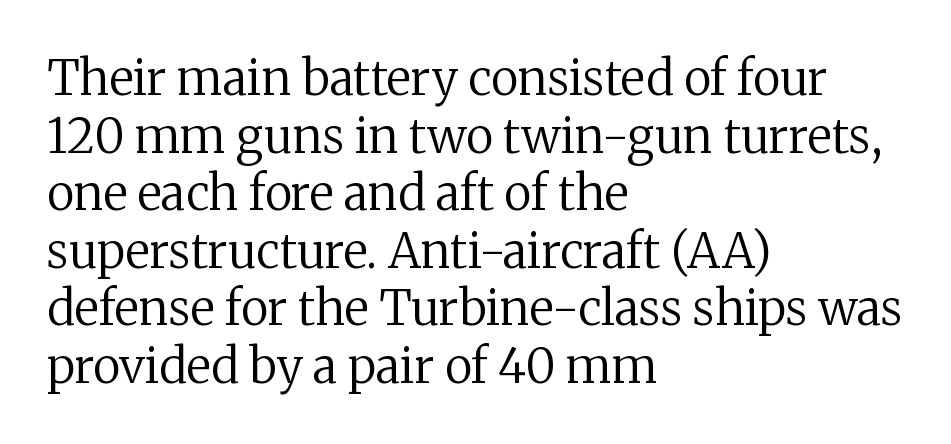
Inter-character spacing is left at the font's built-in metrics. The strokes carry an ordinary text weight at most. Every character sits straight up, as roman type does. The compositor pushed each line to the left boundary.
